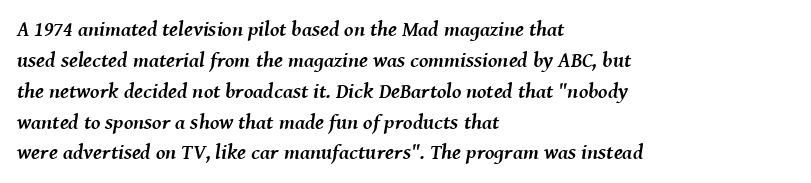
These lines are set flush left with a ragged right edge. This sample keeps an unexceptional amount of space between lines. You can tell it's italic because the verticals aren't actually vertical. Here the glyphs are tracked normally, forming tight word shapes. Strong, thick strokes mark this as bold type. Glance below the letters and you will spot only blank space.
